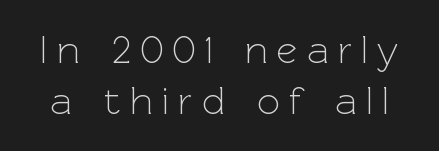
Q: Is the text bold? A: No.
Q: Is the text italic (slanted)? A: No, it is upright.
Q: Is the typeface a serif or a sans-serif typeface? A: Sans-serif.
Q: Is the text underlined? A: No.
Q: Is the spacing between letters normal or unusually wide? A: Unusually wide.
Q: Is the spacing between lines tight, normal or loose? A: Normal.
Q: Width (condensed, normal, or wide)? A: Normal.
Q: x-height? A: Medium.
Q: Monospaced? A: No.
